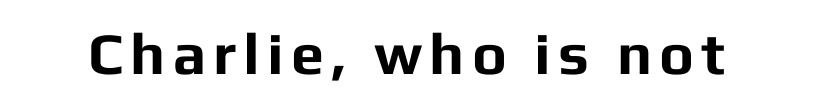
The image shows 59 px bold sans-serif type, upright; set not underlined; low stroke contrast and a medium x-height.
